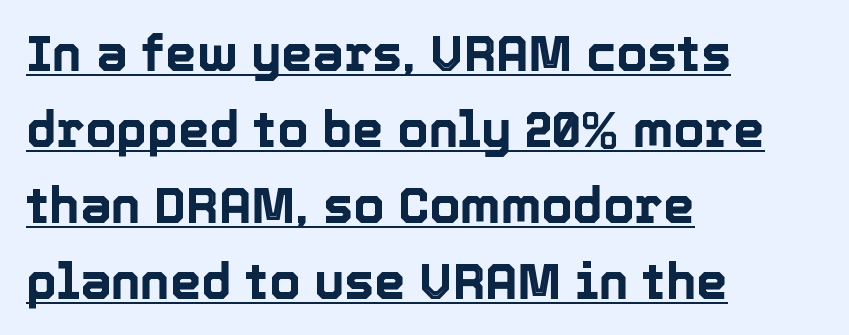
{"italic": "no", "width": "normal", "x_height": "medium", "monospaced": "no", "underline": "yes", "align": "left", "line_spacing": "normal", "line_spacing_ratio": 1.52, "letter_spacing": "normal", "letter_spacing_em": 0.0, "glyph_px": 50}
